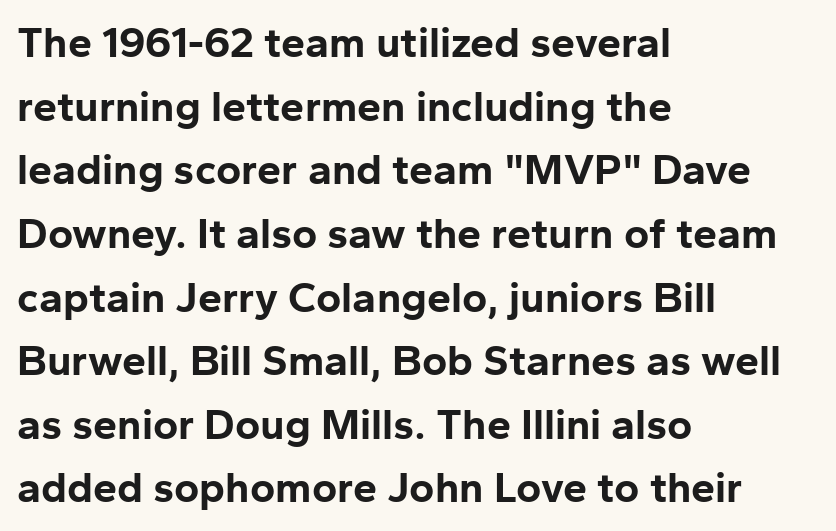
The rendering uses natural spacing where letterforms have individual widths. This is sans-serif lettering, the kind often seen on screens and signage. The type is set solid horizontally, with unmodified tracking. Horizontal alignment here is leftward, the default for most running prose. The gap between lines stays unmarked. Leading: standard.
